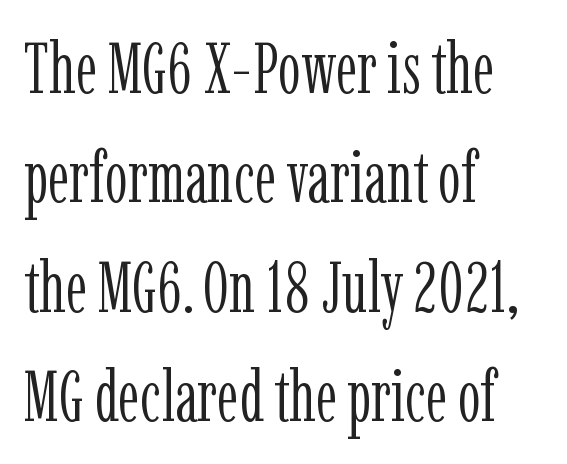
Q: Is the text bold? A: No.
Q: Is the text italic (slanted)? A: No, it is upright.
Q: Is the typeface a serif or a sans-serif typeface? A: Serif.
Q: Is the text underlined? A: No.
Q: How is the paragraph aligned? A: Left-aligned.
Q: Is the spacing between letters normal or unusually wide? A: Normal.
Q: Is the spacing between lines tight, normal or loose? A: Normal.
Q: Width (condensed, normal, or wide)? A: Condensed.
Q: Stroke contrast? A: Low.
Q: x-height? A: Medium.
Q: Monospaced? A: No.
